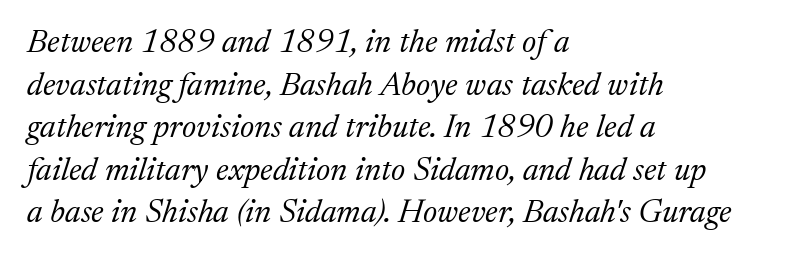
Q: Is the text bold? A: No.
Q: Is the text italic (slanted)? A: Yes, it leans right by about 17 degrees.
Q: Is the typeface a serif or a sans-serif typeface? A: Serif.
Q: Is the text underlined? A: No.
Q: How is the paragraph aligned? A: Left-aligned.
Q: Is the spacing between letters normal or unusually wide? A: Normal.
Q: Is the spacing between lines tight, normal or loose? A: Normal.
Q: Width (condensed, normal, or wide)? A: Normal.
Q: Stroke contrast? A: Medium.
Q: x-height? A: Medium.
Q: Monospaced? A: No.
